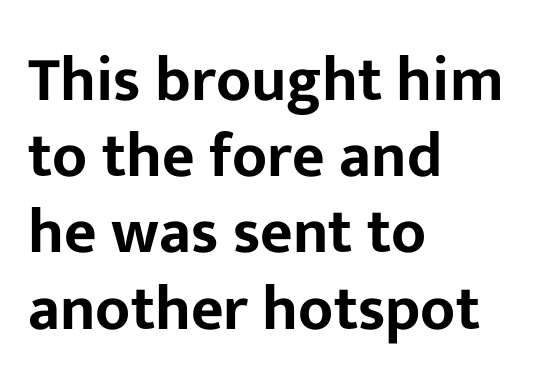
The image shows 63 px sans-serif type, upright; set left-aligned, line spacing 1.21x, normal letter spacing, not underlined; low stroke contrast and a medium x-height.
